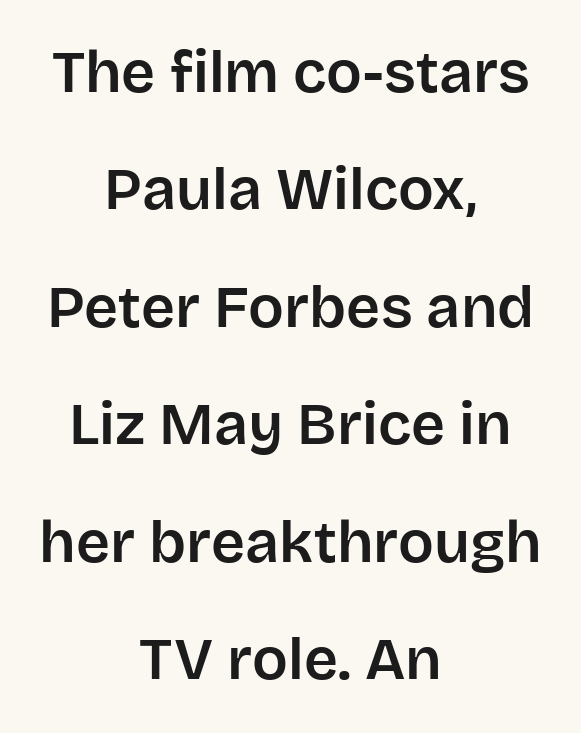
{"serif": "no", "italic": "no", "width": "normal", "stroke_contrast": "low", "x_height": "large", "monospaced": "no", "underline": "no", "align": "center", "line_spacing": "loose", "line_spacing_ratio": 1.99, "letter_spacing": "normal", "letter_spacing_em": 0.0, "glyph_px": 59}
